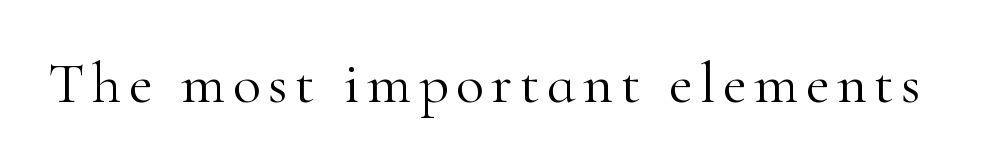
The image shows 58 px light serif type, upright; set not underlined; high stroke contrast and a small x-height.
